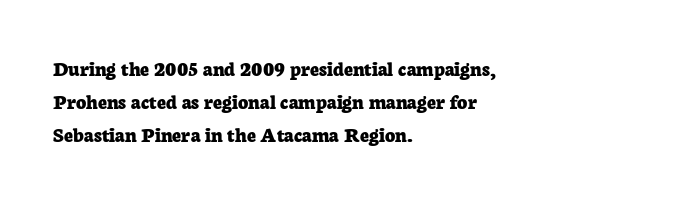
The image shows 22 px bold type, upright; set left-aligned, normal line spacing (1.5x), normal letter spacing, not underlined.
